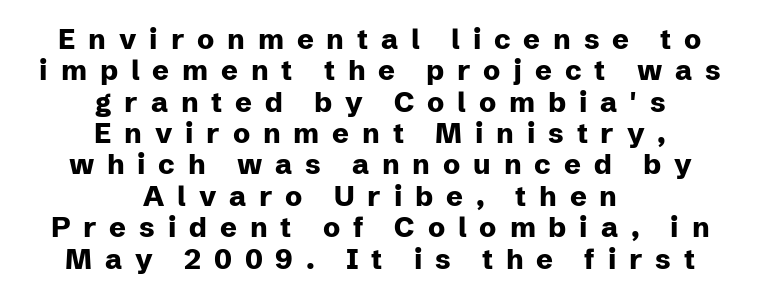
{"serif": "no", "italic": "no", "bold": "yes", "weight": "heavy", "width": "normal", "stroke_contrast": "low", "x_height": "medium", "monospaced": "no", "underline": "no", "align": "center", "line_spacing": "tight", "line_spacing_ratio": 1.12, "letter_spacing": "wide", "letter_spacing_em": 0.46, "glyph_px": 28}
